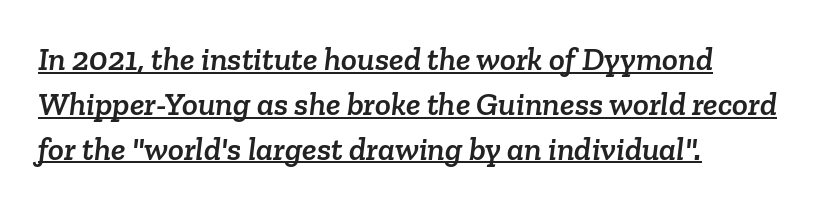
The image shows 33 px serif type; set left-aligned, normal line spacing (1.36x), normal letter spacing, underlined; low stroke contrast and a medium x-height.
